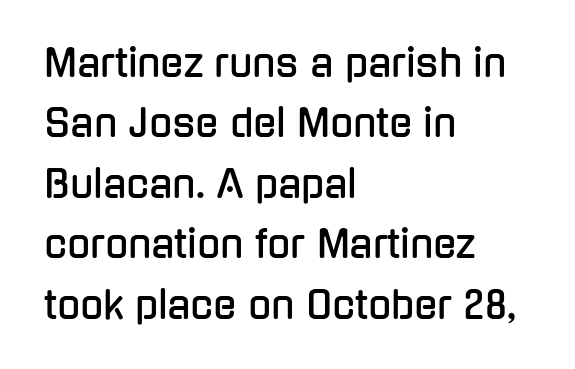
The image shows 38 px condensed sans-serif type, upright; set left-aligned, normal line spacing (1.59x), normal letter spacing, not underlined; low stroke contrast and a medium x-height.
